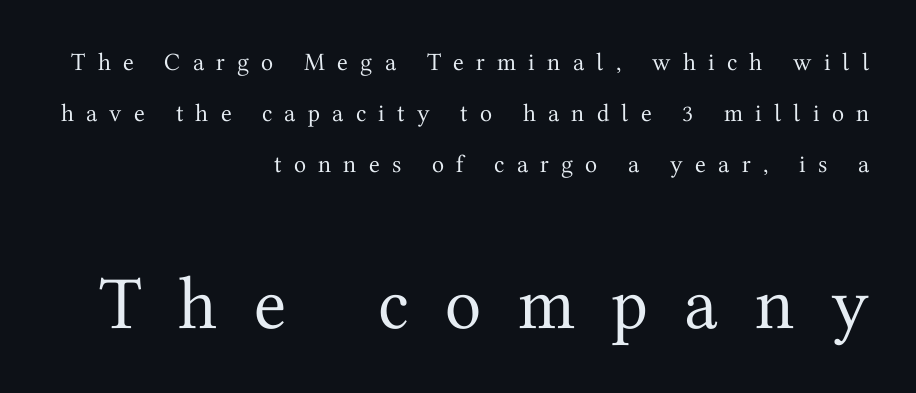
The image shows 75 px regular-weight serif type, upright; set right-aligned, loose line spacing (2.04x), unusually wide letter spacing (+0.49 em), not underlined; the second (bottom) block is 3.0x larger; medium stroke contrast and a medium x-height.
